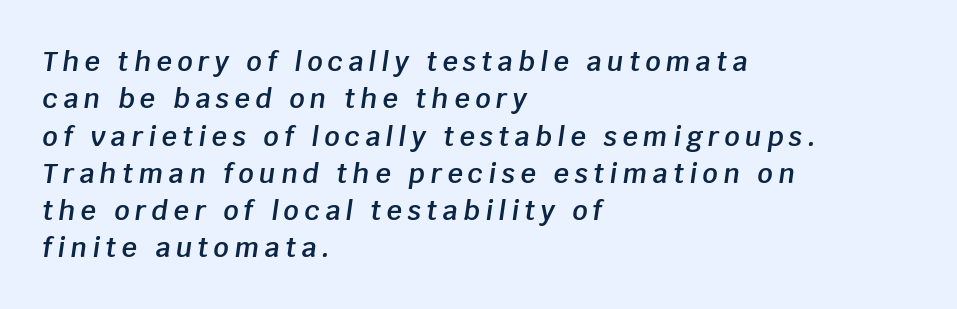
Italic: yes, the glyphs are oblique. Glance below the letters and you will spot only blank space. The vertical gap from one line to the next is medium. Typesetter's note: demi weight, one step under bold. How are the letters spaced? Widely, with obvious added tracking.
